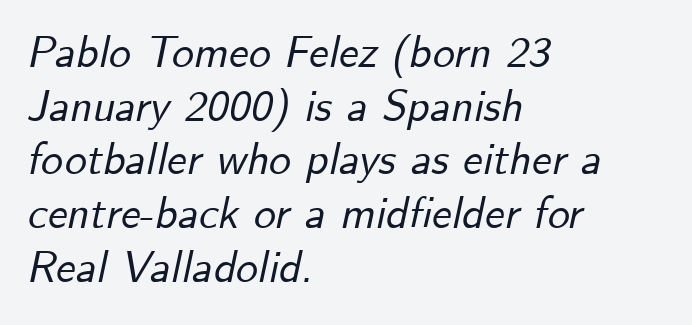
{"italic": "yes", "lean": "right", "slant_degrees": 12, "width": "normal", "stroke_contrast": "low", "x_height": "small", "monospaced": "no", "underline": "no", "align": "left", "line_spacing_ratio": 1.22, "letter_spacing": "normal", "letter_spacing_em": 0.0, "glyph_px": 44}
